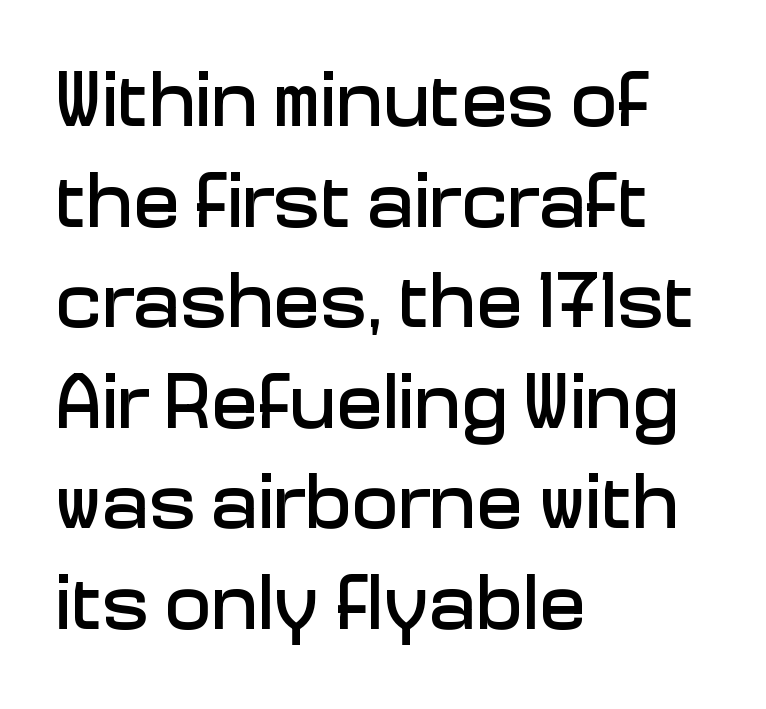
Q: Is the text italic (slanted)? A: No, it is upright.
Q: Is the typeface a serif or a sans-serif typeface? A: Sans-serif.
Q: Is the text underlined? A: No.
Q: How is the paragraph aligned? A: Left-aligned.
Q: Is the spacing between letters normal or unusually wide? A: Normal.
Q: Is the spacing between lines tight, normal or loose? A: Normal.
Q: Width (condensed, normal, or wide)? A: Normal.
Q: Stroke contrast? A: Low.
Q: x-height? A: Medium.
Q: Monospaced? A: No.
